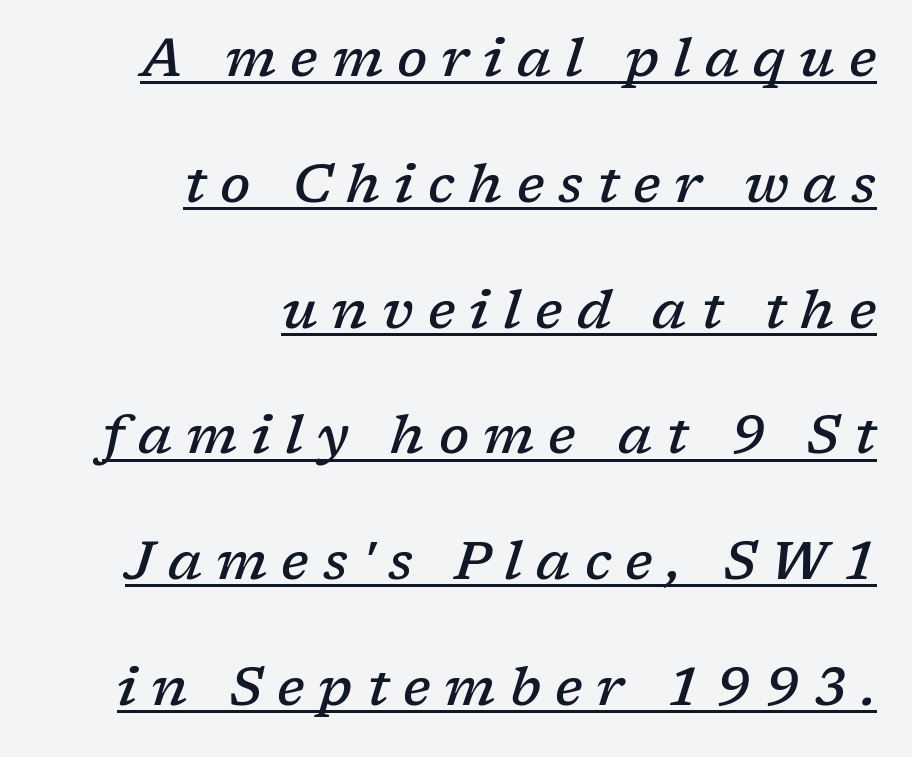
When letters slant like this, we call the style italic. The passage shown has open, widely tracked lettering throughout. Underlining? Definitely there. What weight is shown? A semibold, between regular and bold. Looks like regular typesetting: each glyph gets only the width it needs.
